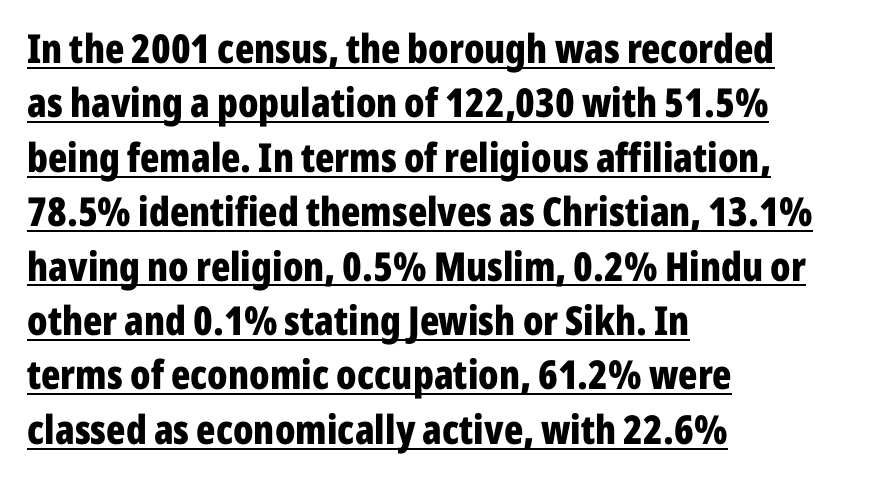
Style check: upright. The leading is moderate, giving the passage an even texture. Check the space under the baseline: a stroke is drawn there. A typesetter would label this face a sans.
